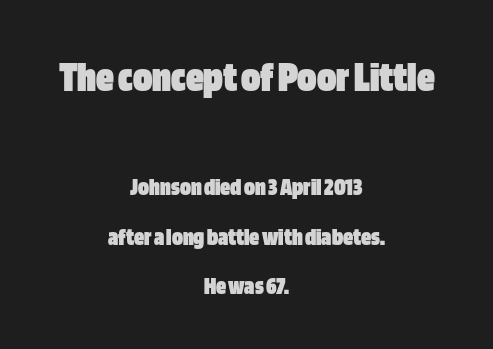
The image shows 44 px heavy, condensed sans-serif type, upright; set centered, loose line spacing (1.99x), normal letter spacing, not underlined; the first (top) block is 1.76x larger; low stroke contrast and a large x-height.
